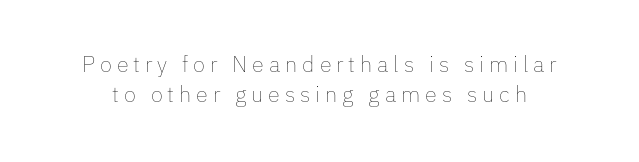
Q: Is the text bold? A: No.
Q: Is the text italic (slanted)? A: No, it is upright.
Q: Is the text underlined? A: No.
Q: Is the spacing between letters normal or unusually wide? A: Unusually wide.
Q: Is the spacing between lines tight, normal or loose? A: Normal.
